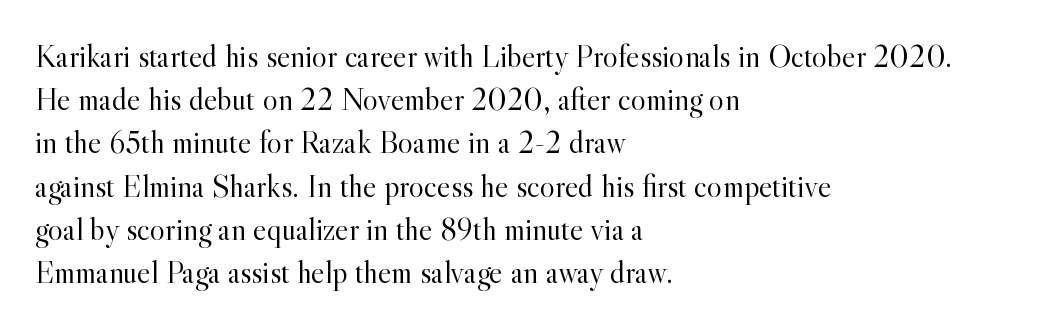
Q: Is the text bold? A: No.
Q: Is the text italic (slanted)? A: No, it is upright.
Q: Is the typeface a serif or a sans-serif typeface? A: Serif.
Q: Is the text underlined? A: No.
Q: How is the paragraph aligned? A: Left-aligned.
Q: Is the spacing between letters normal or unusually wide? A: Normal.
Q: Is the spacing between lines tight, normal or loose? A: Normal.
Q: Width (condensed, normal, or wide)? A: Normal.
Q: x-height? A: Small.
Q: Monospaced? A: No.
